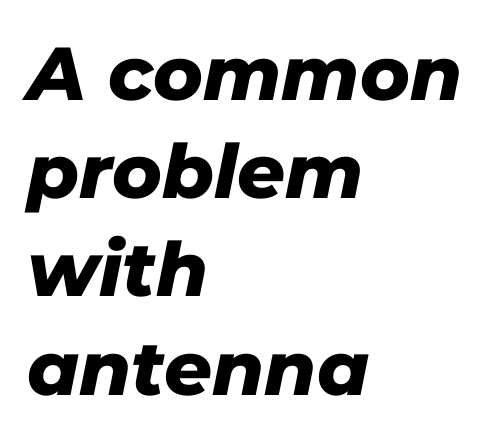
The image shows 75 px heavy type, italic (leaning right); set left-aligned, normal line spacing (1.31x), normal letter spacing, not underlined; low stroke contrast and a medium x-height.
